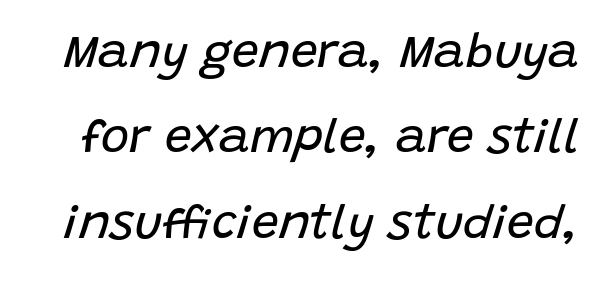
{"italic": "yes", "lean": "right", "slant_degrees": 15, "bold": "no", "weight": "regular", "width": "normal", "stroke_contrast": "low", "x_height": "large", "monospaced": "no", "underline": "no", "line_spacing_ratio": 1.78, "letter_spacing": "normal", "letter_spacing_em": 0.0, "glyph_px": 48}
